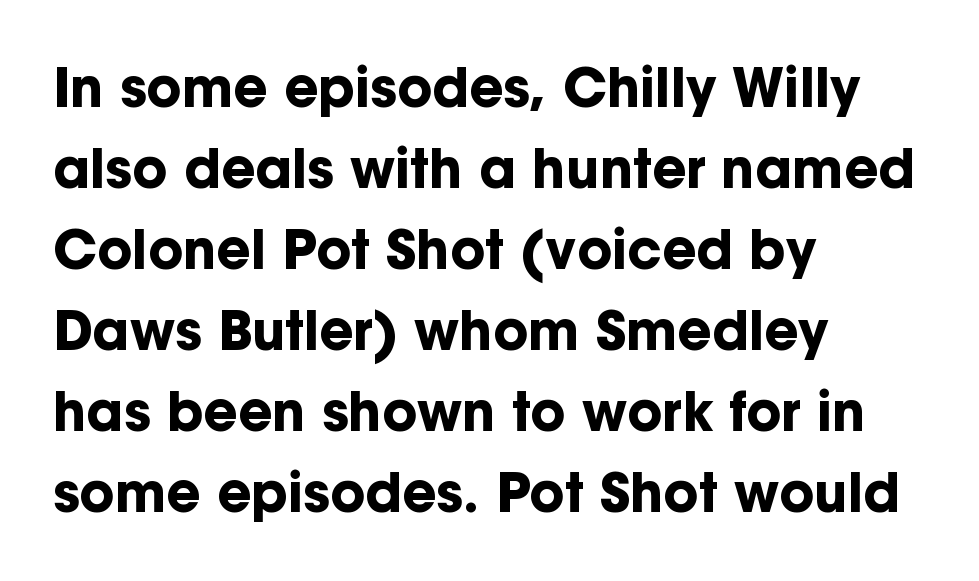
The typography opts for an upright posture over an oblique one. Compared with an ordinary text face, these strokes are far heavier — a full bold. You could not count columns in this text — the font is proportionally spaced. The text was rendered using a sans face with plain stroke endings. The face used here is rendered with its standard letterfit.
